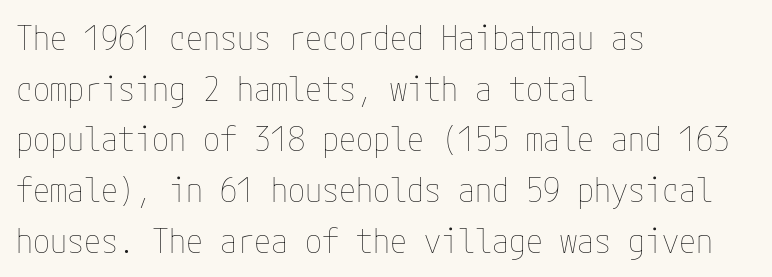
Q: Is the text bold? A: No.
Q: Is the text italic (slanted)? A: No, it is upright.
Q: Is the text underlined? A: No.
Q: How is the paragraph aligned? A: Left-aligned.
Q: Is the spacing between letters normal or unusually wide? A: Normal.
Q: Is the spacing between lines tight, normal or loose? A: Normal.
Q: Width (condensed, normal, or wide)? A: Condensed.
Q: Stroke contrast? A: Low.
Q: x-height? A: Medium.
